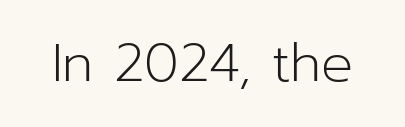
Varying glyph widths throughout — classic text-font behaviour. This sample uses a sans-serif face. Heaviness? Minimal to ordinary, like unemphasized prose. The foot of each line stays bare and open. The gaps between neighbouring characters are ordinary and unremarkable.
